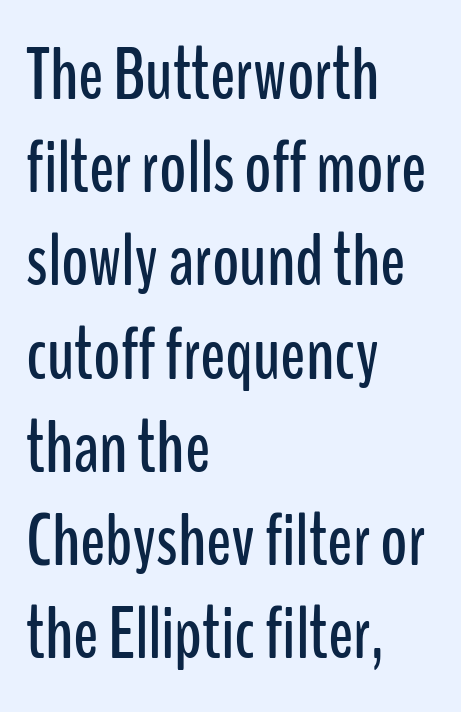
Q: Is the text italic (slanted)? A: No, it is upright.
Q: Is the typeface a serif or a sans-serif typeface? A: Sans-serif.
Q: Is the text underlined? A: No.
Q: How is the paragraph aligned? A: Left-aligned.
Q: Is the spacing between letters normal or unusually wide? A: Normal.
Q: Is the spacing between lines tight, normal or loose? A: Normal.
Q: Width (condensed, normal, or wide)? A: Condensed.
Q: Stroke contrast? A: Low.
Q: x-height? A: Medium.
Q: Monospaced? A: No.
